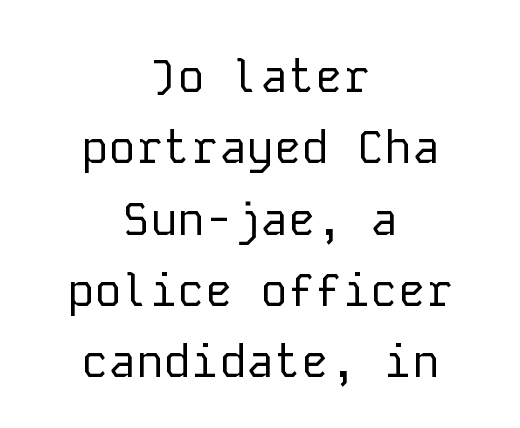
The font's upright variant was chosen for this text. The type family on display is of the sans-serif kind. On a weight scale, this lands at 450 or below. Characters follow at the spacing the type designer built in. One glance says typical: line gaps are just what's usual.
